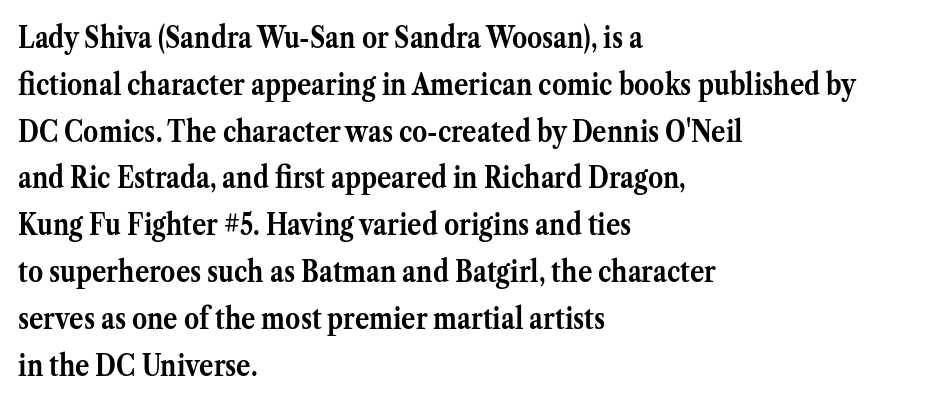
Upright lettering throughout. Leading matches the norm, producing a regular column. Where is the straight margin? On the left. This rendering features lettering with no underline.
